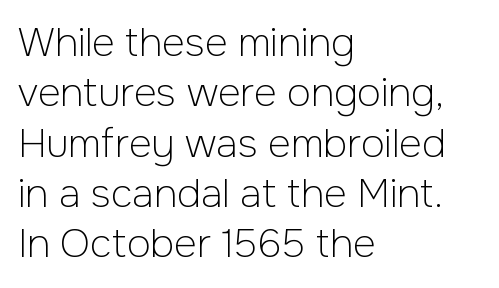
{"serif": "no", "italic": "no", "bold": "no", "weight": "light", "width": "normal", "stroke_contrast": "low", "x_height": "medium", "monospaced": "no", "underline": "no", "align": "left", "line_spacing": "normal", "line_spacing_ratio": 1.29, "letter_spacing": "normal", "letter_spacing_em": 0.0, "glyph_px": 39}
